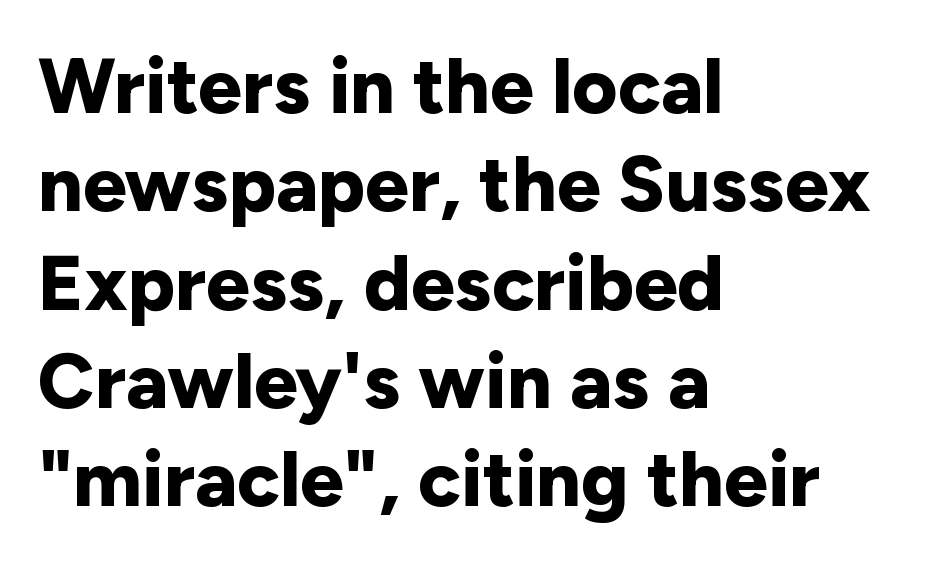
Do the letters lean? They stand straight. The paragraph has a hard left edge and a soft right edge. Each new line begins a customary step beneath the previous one. I'd call this a sans setting — the letters go barefoot. Note the varied advance widths — an 'i' is clearly narrower than an 'm'. No extra tracking has been applied to these lines.
